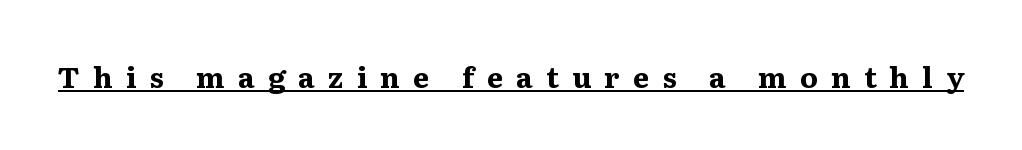
Q: Is the text bold? A: Yes.
Q: Is the text italic (slanted)? A: No, it is upright.
Q: Is the typeface a serif or a sans-serif typeface? A: Serif.
Q: Is the text underlined? A: Yes.
Q: Is the spacing between letters normal or unusually wide? A: Unusually wide.
Q: Width (condensed, normal, or wide)? A: Normal.
Q: Stroke contrast? A: Medium.
Q: x-height? A: Medium.
Q: Monospaced? A: No.
